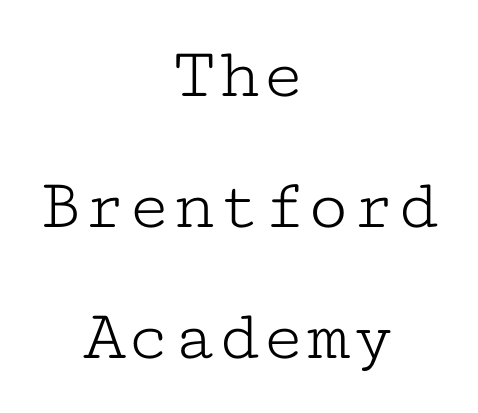
Is the stroke heavy? The answer is a plain regular-or-lighter. The specimen reads as upright at a glance. Decoration check: the copy has no underline. Spacing between characters is what you'd get straight out of the box. The paragraph has two soft edges and a firm central axis.
